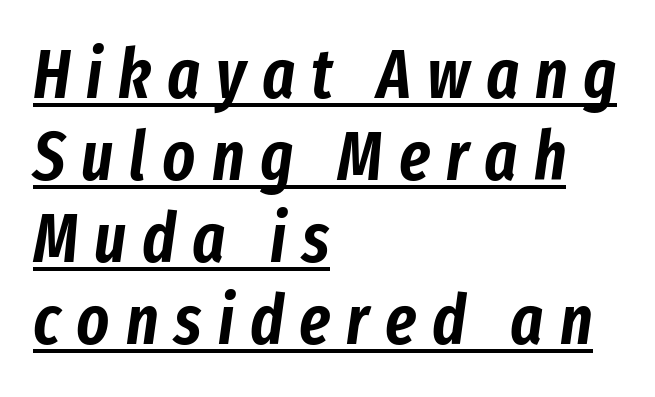
Q: Is the text italic (slanted)? A: Yes, it leans right by about 8 degrees.
Q: Is the text underlined? A: Yes.
Q: How is the paragraph aligned? A: Left-aligned.
Q: Is the spacing between letters normal or unusually wide? A: Unusually wide.
Q: Width (condensed, normal, or wide)? A: Condensed.
Q: Stroke contrast? A: Low.
Q: x-height? A: Medium.
Q: Monospaced? A: No.
